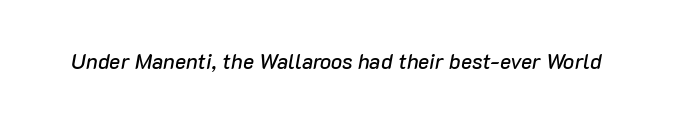
Lines of text with bare space underneath. Would a proofreader flag this as italicized? Yes. The rendering keeps characters at their native spacing.
